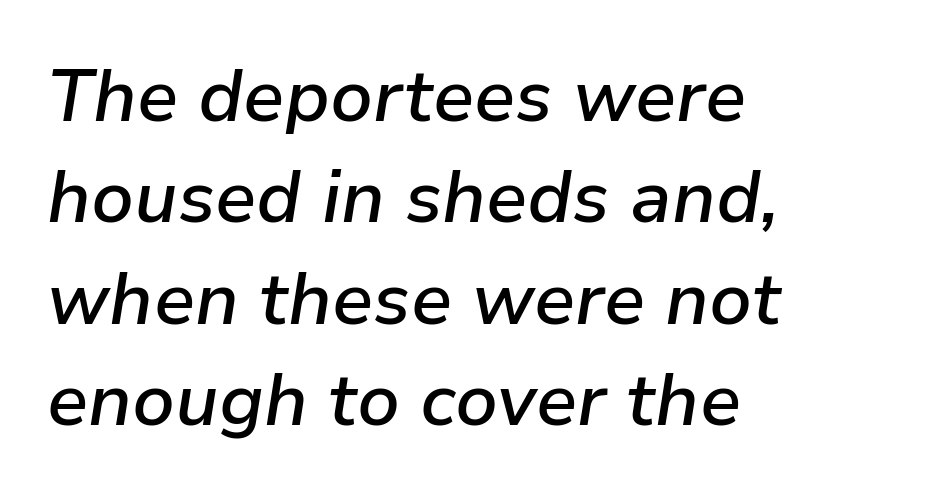
You could not count columns in this text — the font is proportionally spaced. Is the letter spacing exaggerated? No — it looks like the ordinary default. Horizontal bands of white between lines are of average thickness. Notice how the stems are inclined rather than vertical — that's the hallmark of italics.
